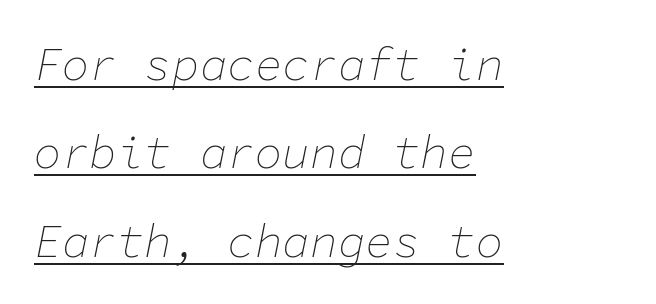
This sample has the even, mechanical cadence of fixed-width lettering. These lines are set flush left with a ragged right edge. Students, observe: this is what heavily led, spacious text looks like. Heaviness? Minimal to ordinary, like unemphasized prose.
